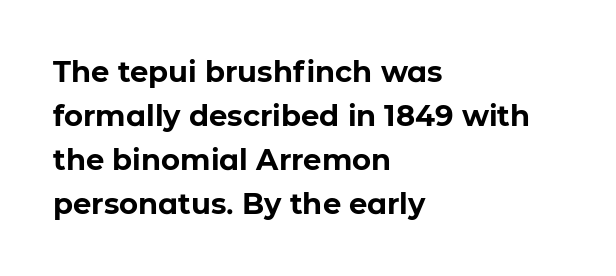
{"serif": "no", "italic": "no", "bold": "yes", "weight": "bold", "width": "normal", "stroke_contrast": "low", "x_height": "medium", "monospaced": "no", "underline": "no", "align": "left", "line_spacing": "normal", "line_spacing_ratio": 1.52, "letter_spacing": "normal", "letter_spacing_em": 0.0, "glyph_px": 29}
